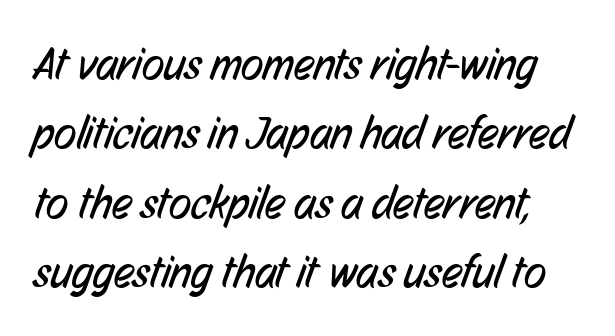
The passage shown stacks its lines at a standard gap. Classification — sans serif. The passage shown has conventional tracking throughout. Heaviness? Minimal to ordinary, like unemphasized prose.
